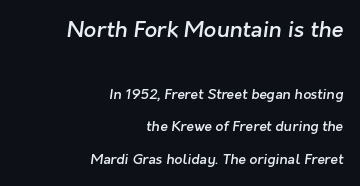
You could fit nearly another row in the gap between these rows. Look at the glyph heights: the upper group is clearly the bigger setting. In terms of letterspacing, this is plain default setting. Words float on clear page, feet unadorned. Moderately thickened strokes mark this as semibold type.
